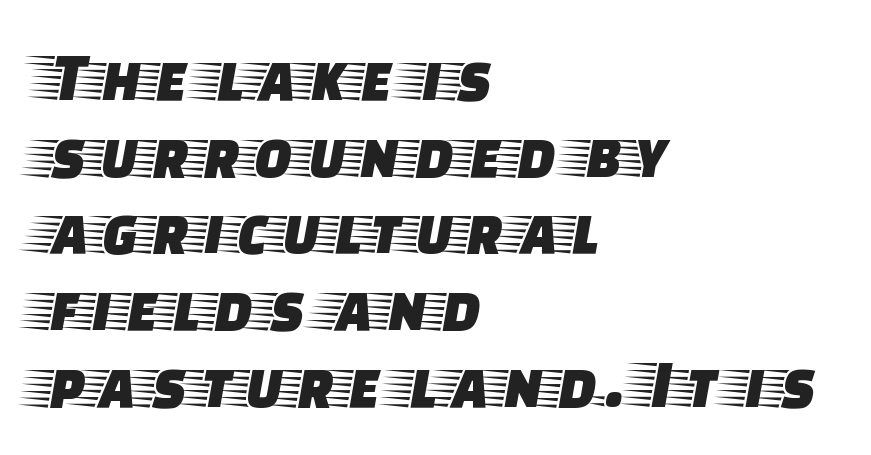
{"serif": "yes", "width": "wide", "stroke_contrast": "low", "x_height": "large", "monospaced": "no", "underline": "no", "align": "left", "line_spacing": "tight", "line_spacing_ratio": 1.08, "letter_spacing": "normal", "letter_spacing_em": 0.0, "glyph_px": 71}
